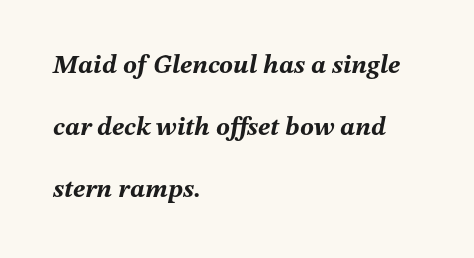
Q: Is the text bold? A: Yes.
Q: Is the text italic (slanted)? A: Yes, it leans right by about 12 degrees.
Q: Is the text underlined? A: No.
Q: How is the paragraph aligned? A: Left-aligned.
Q: Is the spacing between letters normal or unusually wide? A: Normal.
Q: Is the spacing between lines tight, normal or loose? A: Loose.
